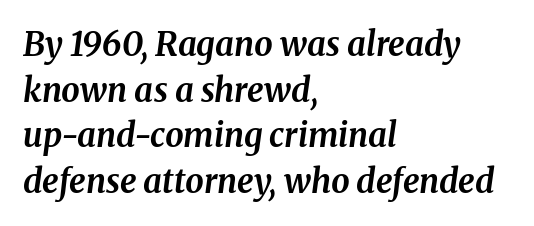
{"italic": "yes", "lean": "right", "slant_degrees": 8, "bold": "yes", "weight": "bold", "width": "normal", "stroke_contrast": "medium", "x_height": "medium", "monospaced": "no", "underline": "no", "align": "left", "line_spacing": "normal", "line_spacing_ratio": 1.38, "letter_spacing": "normal", "letter_spacing_em": 0.0, "glyph_px": 33}
